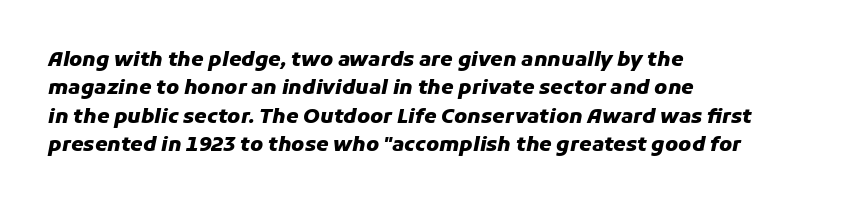
Q: Is the text bold? A: Yes.
Q: Is the text italic (slanted)? A: Yes, it leans right by about 11 degrees.
Q: Is the text underlined? A: No.
Q: How is the paragraph aligned? A: Left-aligned.
Q: Is the spacing between letters normal or unusually wide? A: Normal.
Q: Is the spacing between lines tight, normal or loose? A: Normal.
